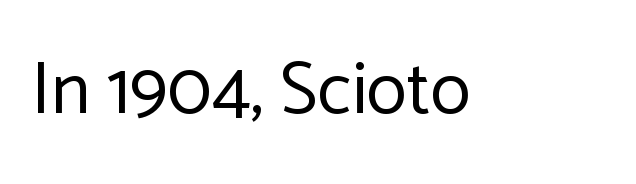
You can tell it's not italic because the verticals are truly vertical. Caption: standard tracking, unaltered. Type style note: lacks serifs. Beneath every word, the page is bare. Vertical stems look standard width or narrower in stroke. Think of a printed novel: that variable character pitch is what you see here.
